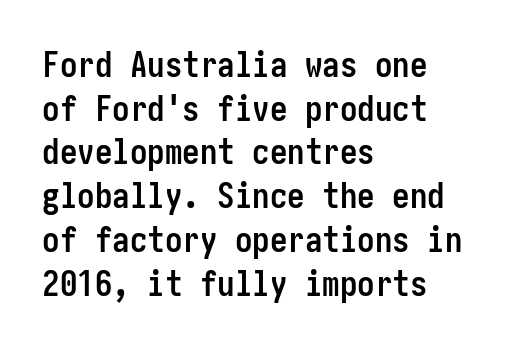
{"serif": "no", "italic": "no", "bold": "yes", "weight": "semibold", "width": "condensed", "stroke_contrast": "low", "x_height": "medium", "underline": "no", "align": "left", "line_spacing": "normal", "line_spacing_ratio": 1.25, "letter_spacing": "normal", "letter_spacing_em": 0.0, "glyph_px": 35}
